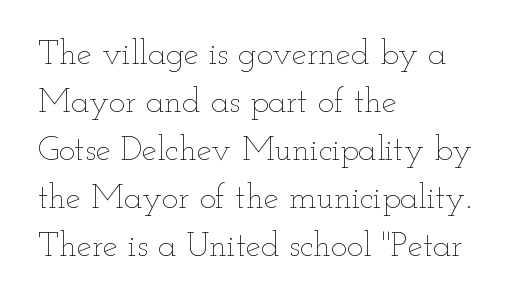
Q: Is the text bold? A: No.
Q: Is the text italic (slanted)? A: No, it is upright.
Q: Is the text underlined? A: No.
Q: How is the paragraph aligned? A: Left-aligned.
Q: Is the spacing between letters normal or unusually wide? A: Normal.
Q: Is the spacing between lines tight, normal or loose? A: Normal.
Q: Width (condensed, normal, or wide)? A: Wide.
Q: Stroke contrast? A: Low.
Q: x-height? A: Small.
Q: Monospaced? A: No.
